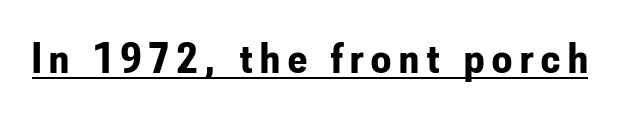
The image shows 44 px bold, condensed sans-serif type, upright; set underlined; low stroke contrast and a small x-height.
